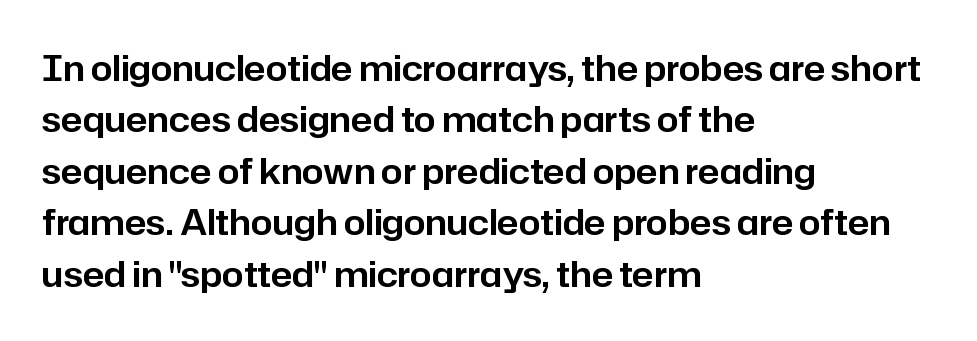
The image shows 35 px sans-serif type, upright; set left-aligned, normal line spacing (1.47x), normal letter spacing, not underlined; low stroke contrast and a medium x-height.
